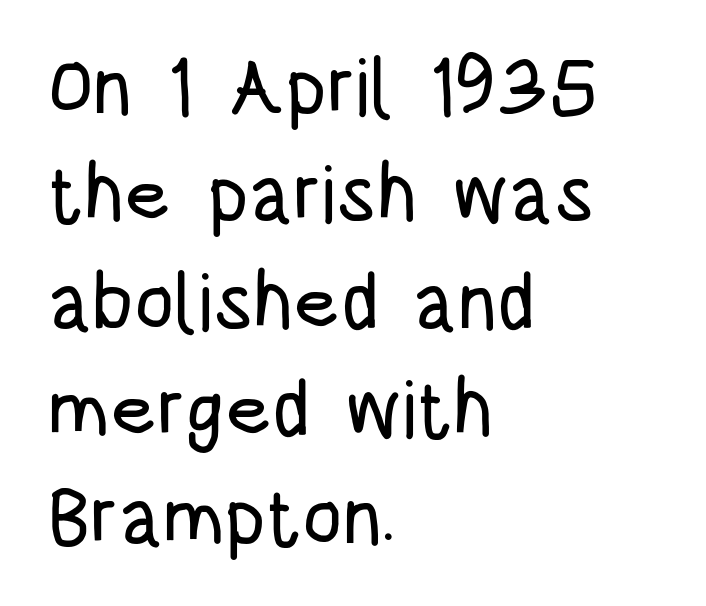
Q: Is the text italic (slanted)? A: No, it is upright.
Q: Is the typeface a serif or a sans-serif typeface? A: Sans-serif.
Q: Is the text underlined? A: No.
Q: How is the paragraph aligned? A: Left-aligned.
Q: Is the spacing between letters normal or unusually wide? A: Normal.
Q: Is the spacing between lines tight, normal or loose? A: Normal.
Q: Width (condensed, normal, or wide)? A: Condensed.
Q: Stroke contrast? A: Low.
Q: x-height? A: Large.
Q: Monospaced? A: No.
